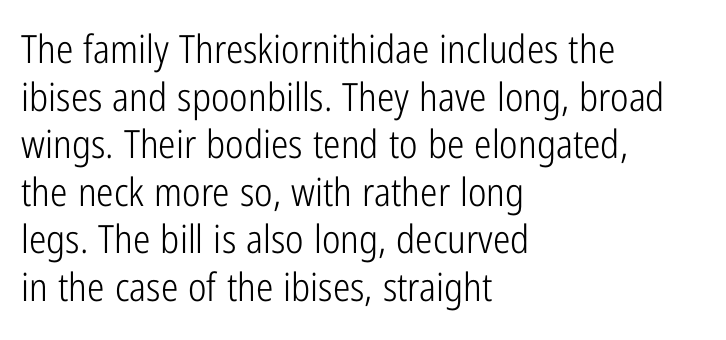
{"serif": "no", "italic": "no", "bold": "no", "weight": "light", "width": "condensed", "stroke_contrast": "low", "x_height": "medium", "monospaced": "no", "underline": "no", "align": "left", "line_spacing_ratio": 1.22, "letter_spacing": "normal", "letter_spacing_em": 0.0, "glyph_px": 39}
